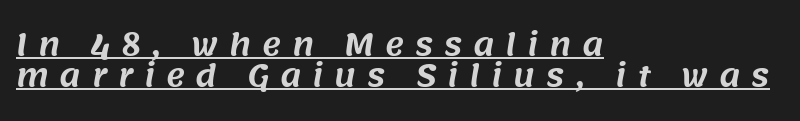
Q: Is the typeface a serif or a sans-serif typeface? A: Sans-serif.
Q: Is the text underlined? A: Yes.
Q: How is the paragraph aligned? A: Left-aligned.
Q: Is the spacing between letters normal or unusually wide? A: Unusually wide.
Q: Is the spacing between lines tight, normal or loose? A: Tight.
Q: Width (condensed, normal, or wide)? A: Normal.
Q: Stroke contrast? A: Medium.
Q: x-height? A: Large.
Q: Monospaced? A: No.
